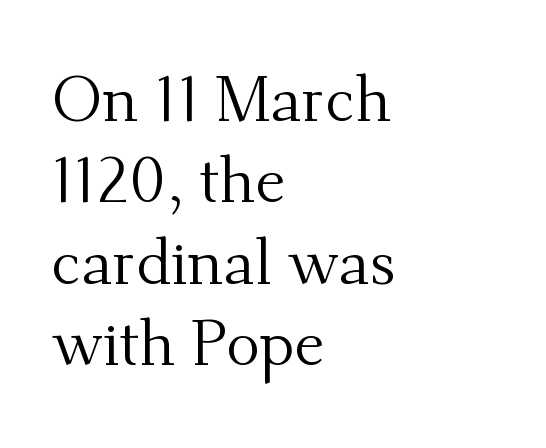
{"serif": "yes", "italic": "no", "bold": "no", "weight": "regular", "width": "normal", "stroke_contrast": "medium", "x_height": "small", "monospaced": "no", "underline": "no", "align": "left", "line_spacing": "normal", "line_spacing_ratio": 1.29, "letter_spacing": "normal", "letter_spacing_em": 0.0, "glyph_px": 63}
